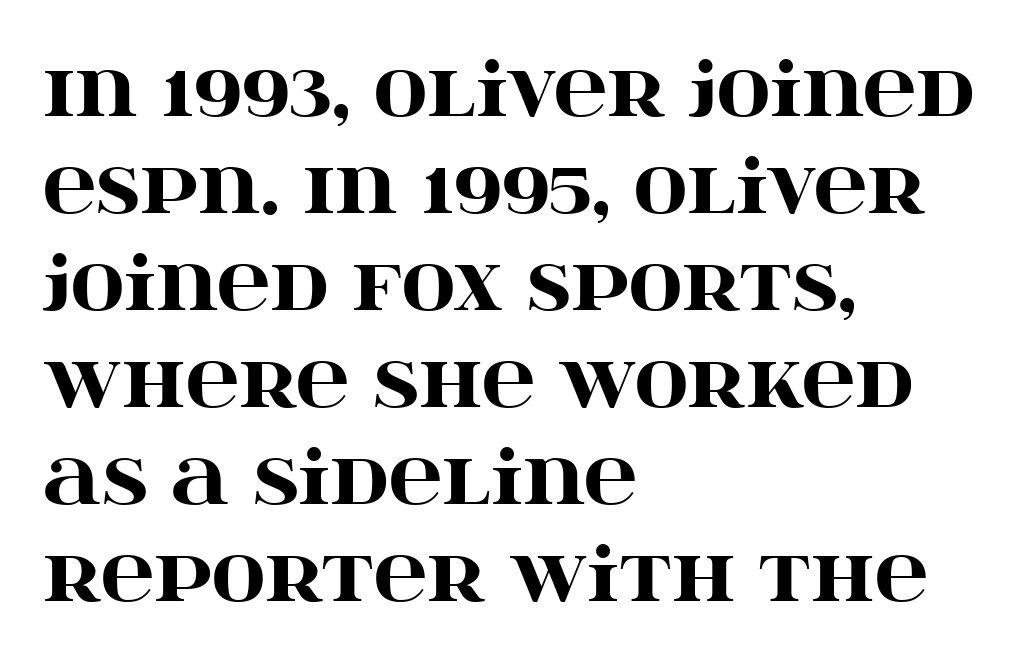
Q: Is the text bold? A: Yes.
Q: Is the text italic (slanted)? A: No, it is upright.
Q: Is the typeface a serif or a sans-serif typeface? A: Serif.
Q: Is the text underlined? A: No.
Q: How is the paragraph aligned? A: Left-aligned.
Q: Is the spacing between letters normal or unusually wide? A: Normal.
Q: Is the spacing between lines tight, normal or loose? A: Normal.
Q: Width (condensed, normal, or wide)? A: Wide.
Q: Stroke contrast? A: High.
Q: x-height? A: Large.
Q: Monospaced? A: No.
